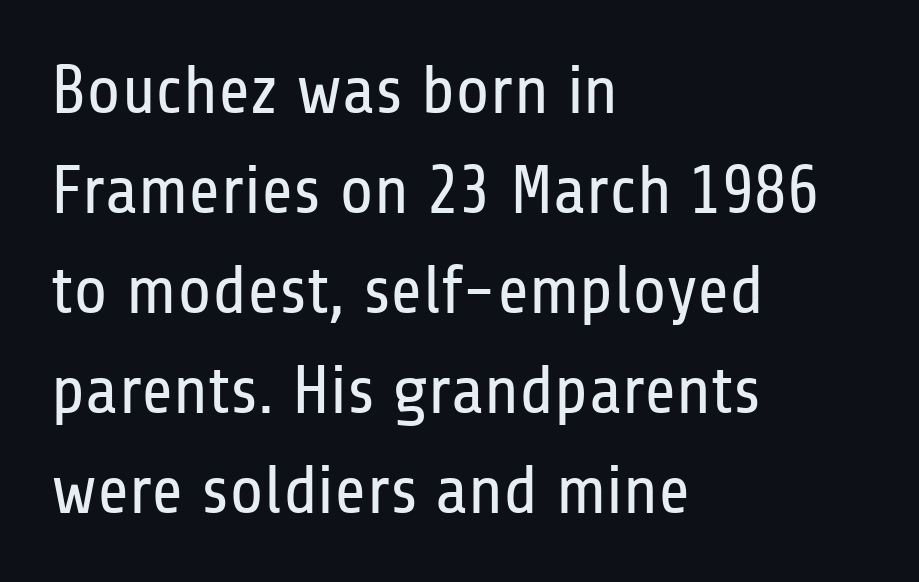
Q: Is the text bold? A: No.
Q: Is the text italic (slanted)? A: No, it is upright.
Q: Is the typeface a serif or a sans-serif typeface? A: Sans-serif.
Q: Is the text underlined? A: No.
Q: How is the paragraph aligned? A: Left-aligned.
Q: Is the spacing between letters normal or unusually wide? A: Normal.
Q: Is the spacing between lines tight, normal or loose? A: Normal.
Q: Width (condensed, normal, or wide)? A: Condensed.
Q: Stroke contrast? A: Low.
Q: x-height? A: Medium.
Q: Monospaced? A: No.
